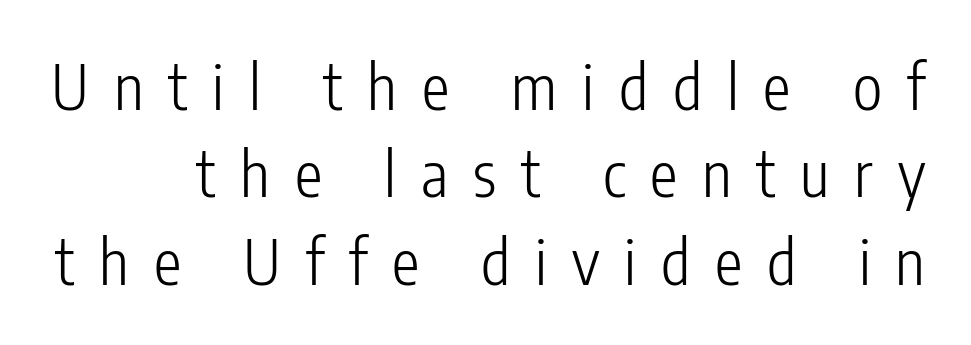
Q: Is the text bold? A: No.
Q: Is the text italic (slanted)? A: No, it is upright.
Q: Is the typeface a serif or a sans-serif typeface? A: Sans-serif.
Q: Is the text underlined? A: No.
Q: Is the spacing between letters normal or unusually wide? A: Unusually wide.
Q: Is the spacing between lines tight, normal or loose? A: Normal.
Q: Width (condensed, normal, or wide)? A: Condensed.
Q: Stroke contrast? A: Low.
Q: x-height? A: Medium.
Q: Monospaced? A: No.
